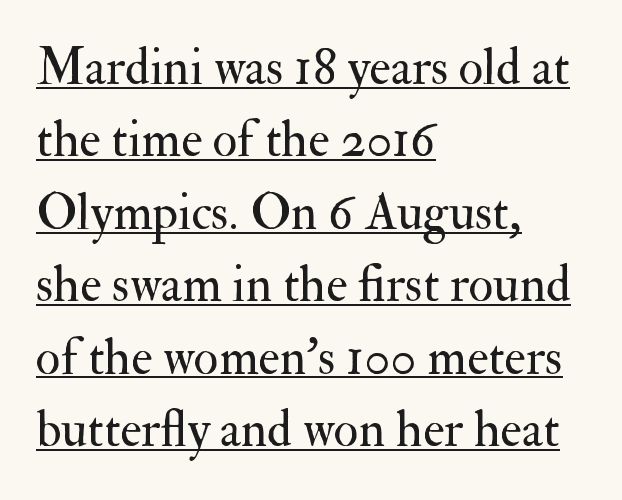
Quick note: not italic, upright. The tracking reads as untouched default to a designer's eye. The string is rendered with underlining switched on. The strokes carry an ordinary text weight at most. A typesetter would call this leading conventional body-copy spacing.
